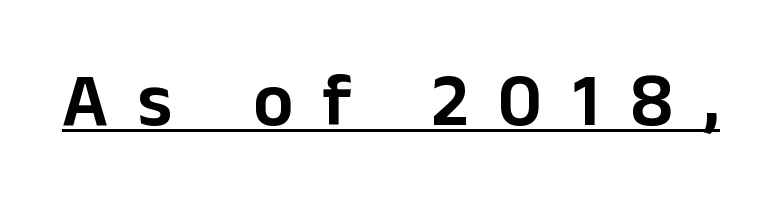
These lines are rendered in a variable-pitch font. What stands out about the letter spacing? Its width — letters are far apart. The typography opts for an upright posture over an oblique one. The text was rendered using a sans face with plain stroke endings. Students, observe the line beneath the letters — that is underlining.
